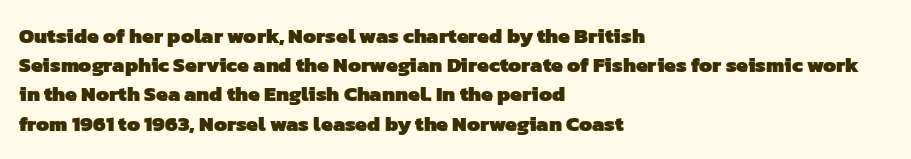
The image shows 21 px bold type; set left-aligned, normal line spacing (1.39x), normal letter spacing, not underlined.
